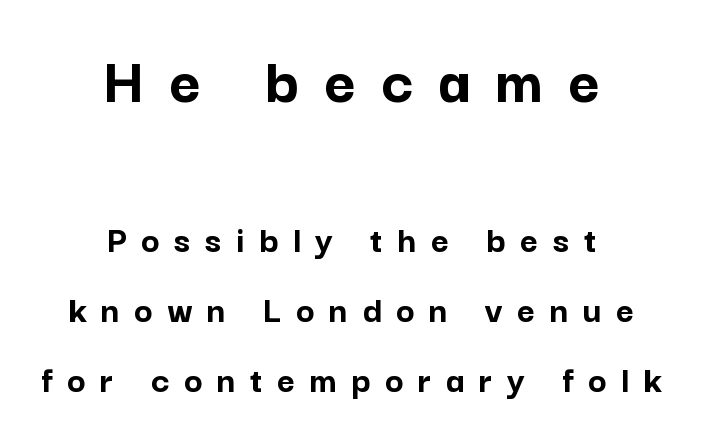
Q: Is the text bold? A: Yes.
Q: Is the text italic (slanted)? A: No, it is upright.
Q: Is the typeface a serif or a sans-serif typeface? A: Sans-serif.
Q: Is the text underlined? A: No.
Q: How is the paragraph aligned? A: Centered.
Q: Is the spacing between letters normal or unusually wide? A: Unusually wide.
Q: Which block of text is set in a larger size, the first (top) or the second (bottom)? A: The first (top) one.
Q: Width (condensed, normal, or wide)? A: Normal.
Q: Stroke contrast? A: Low.
Q: x-height? A: Medium.
Q: Monospaced? A: No.
